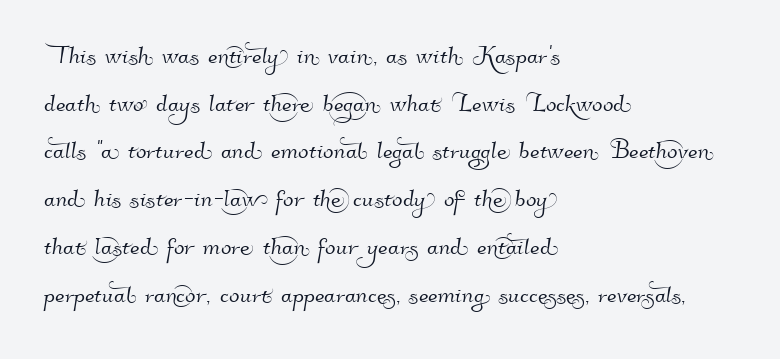
Q: Is the typeface a serif or a sans-serif typeface? A: Sans-serif.
Q: Is the text underlined? A: No.
Q: How is the paragraph aligned? A: Left-aligned.
Q: Is the spacing between letters normal or unusually wide? A: Normal.
Q: Is the spacing between lines tight, normal or loose? A: Normal.
Q: Width (condensed, normal, or wide)? A: Normal.
Q: Stroke contrast? A: High.
Q: x-height? A: Small.
Q: Monospaced? A: No.
